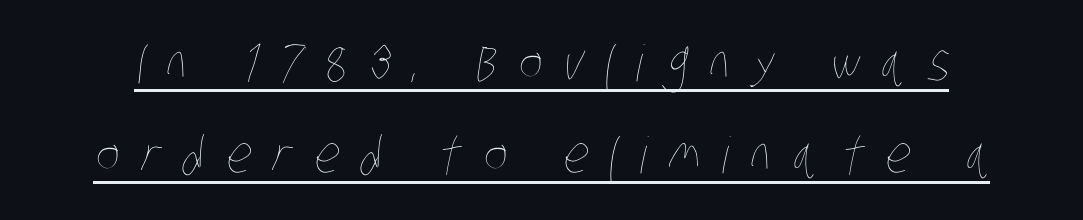
The image shows 50 px thin, condensed type; set line spacing 1.84x, unusually wide letter spacing (+0.44 em), underlined; low stroke contrast and a large x-height.
